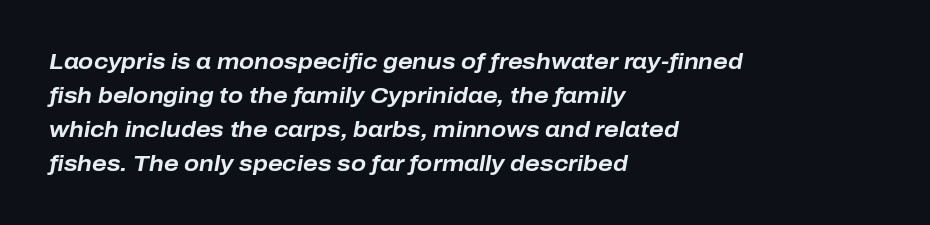
{"italic": "yes", "lean": "right", "slant_degrees": 10, "bold": "yes", "underline": "no", "align": "left", "line_spacing": "normal", "line_spacing_ratio": 1.54, "letter_spacing": "normal", "letter_spacing_em": 0.0, "glyph_px": 22}
